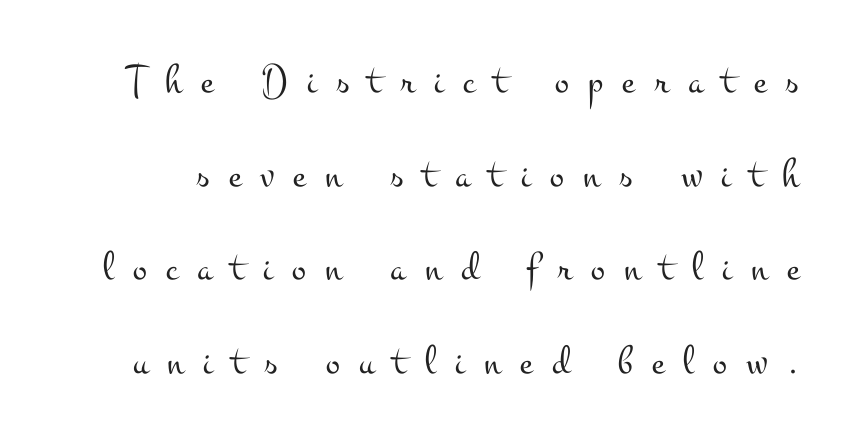
The image shows 42 px light, wide type; set loose line spacing (2.23x), unusually wide letter spacing (+0.46 em), not underlined; medium stroke contrast and a small x-height.
